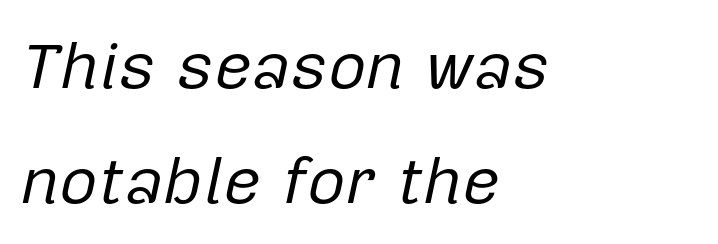
{"italic": "yes", "lean": "right", "slant_degrees": 12, "bold": "no", "weight": "regular", "width": "normal", "stroke_contrast": "low", "x_height": "medium", "monospaced": "no", "underline": "no", "align": "left", "line_spacing_ratio": 1.75, "letter_spacing": "normal", "letter_spacing_em": 0.0, "glyph_px": 66}
